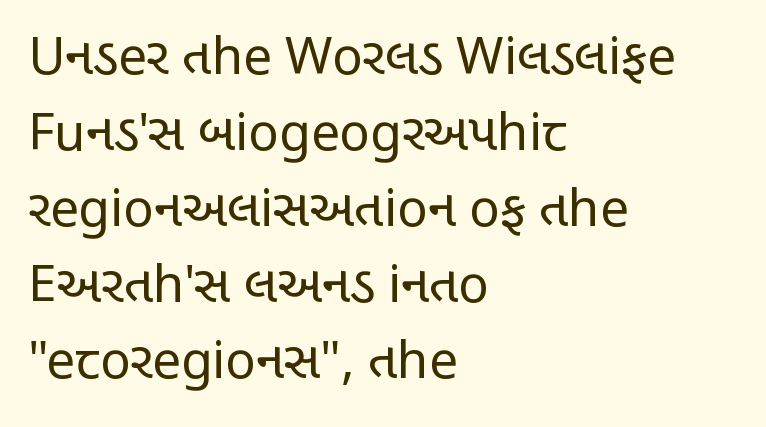
Q: Is the text bold? A: No.
Q: Is the text italic (slanted)? A: No, it is upright.
Q: Is the typeface a serif or a sans-serif typeface? A: Sans-serif.
Q: Is the text underlined? A: No.
Q: How is the paragraph aligned? A: Left-aligned.
Q: Is the spacing between letters normal or unusually wide? A: Normal.
Q: Is the spacing between lines tight, normal or loose? A: Normal.
Q: Width (condensed, normal, or wide)? A: Condensed.
Q: Stroke contrast? A: Low.
Q: x-height? A: Large.
Q: Monospaced? A: No.
